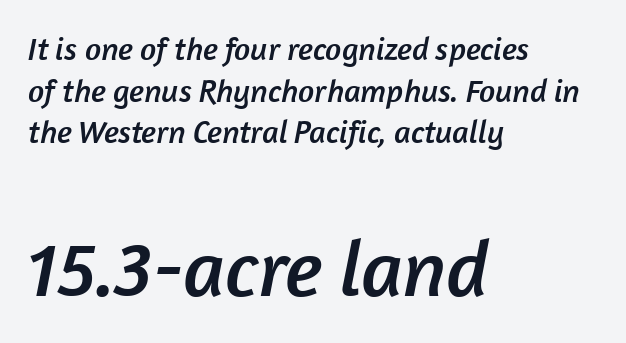
Summary of vertical rhythm: regular, with standard interline spacing. Letters rest on an invisible, unmarked baseline. Stroke terminals: plain, sans-serif. Glyph-to-glyph distance matches everyday printed text.
